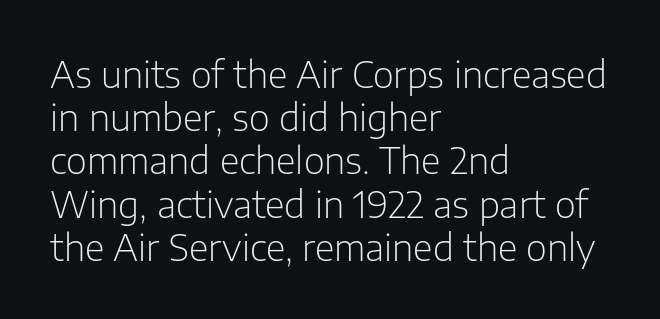
Q: Is the text bold? A: No.
Q: Is the text italic (slanted)? A: No, it is upright.
Q: Is the typeface a serif or a sans-serif typeface? A: Sans-serif.
Q: Is the text underlined? A: No.
Q: How is the paragraph aligned? A: Left-aligned.
Q: Is the spacing between letters normal or unusually wide? A: Normal.
Q: Width (condensed, normal, or wide)? A: Normal.
Q: Stroke contrast? A: Low.
Q: x-height? A: Medium.
Q: Monospaced? A: No.
